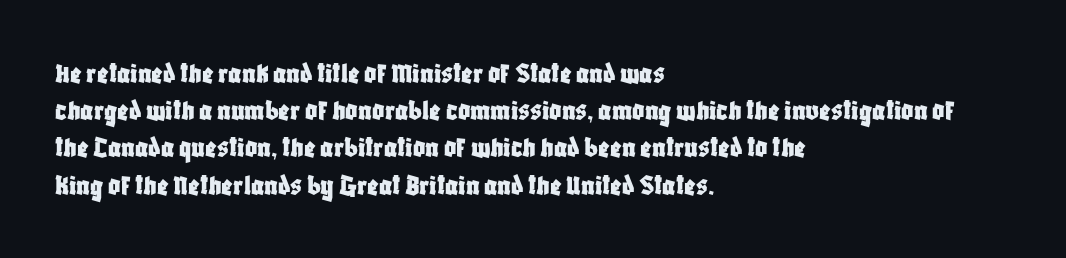
Q: Is the text italic (slanted)? A: No, it is upright.
Q: Is the typeface a serif or a sans-serif typeface? A: Sans-serif.
Q: Is the text underlined? A: No.
Q: How is the paragraph aligned? A: Left-aligned.
Q: Is the spacing between letters normal or unusually wide? A: Normal.
Q: Width (condensed, normal, or wide)? A: Condensed.
Q: Stroke contrast? A: Low.
Q: x-height? A: Large.
Q: Monospaced? A: No.
